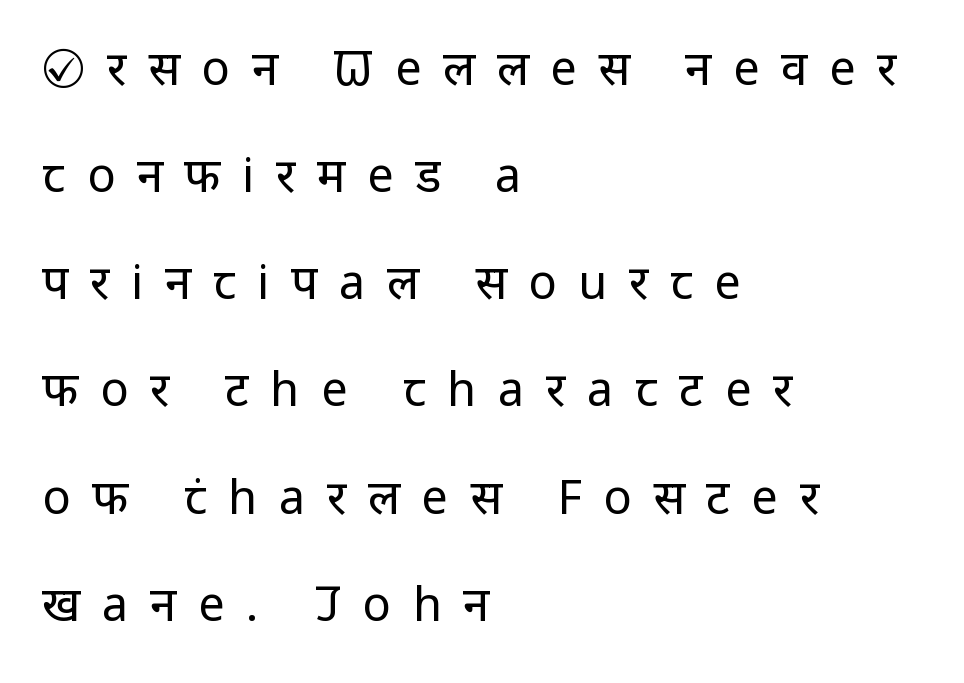
The string is rendered with underlining switched off. Short and long lines alike share a common starting point at left. When letters stand straight like this, we call the style roman or upright. Here the designer chose a conventional face with non-uniform glyph widths. Stroke thickness stays within the range of a standard reading face or lighter. The rendering inserts visible extra space after every character.
